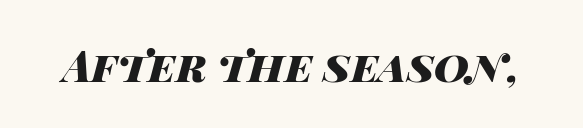
Descenders hang freely into open space. A typesetter would call this proportional, since set widths differ per character. Every character sits at an angle, as italics do. Inter-character spacing is left at the font's built-in metrics. The glyphs have the mass of a bold cut.
